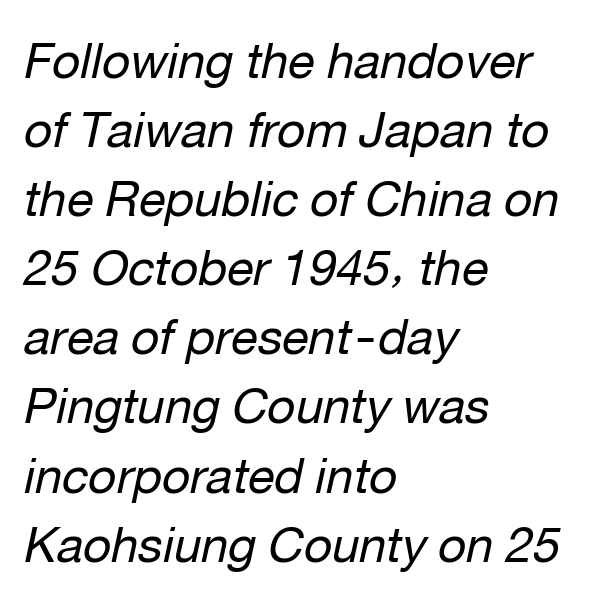
{"italic": "yes", "lean": "right", "slant_degrees": 12, "bold": "no", "weight": "regular", "width": "normal", "stroke_contrast": "low", "x_height": "medium", "monospaced": "no", "underline": "no", "align": "left", "line_spacing": "normal", "line_spacing_ratio": 1.41, "letter_spacing": "normal", "letter_spacing_em": 0.0, "glyph_px": 49}
